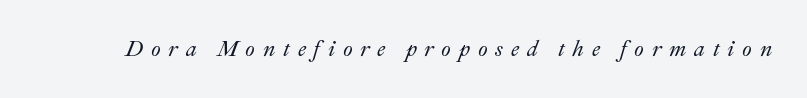
It's the slanting kind of type. Type without underlining. Substantial extra tracking has been applied to these lines.
